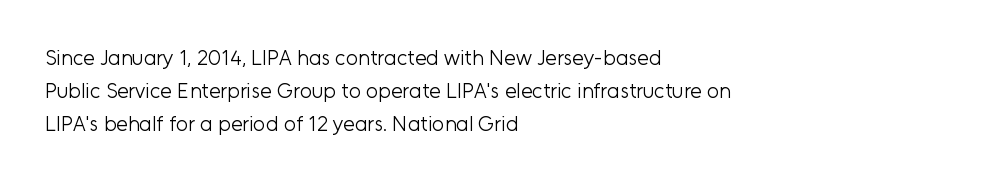
Q: Is the text bold? A: No.
Q: Is the text italic (slanted)? A: No, it is upright.
Q: Is the text underlined? A: No.
Q: How is the paragraph aligned? A: Left-aligned.
Q: Is the spacing between letters normal or unusually wide? A: Normal.
Q: Is the spacing between lines tight, normal or loose? A: Normal.
